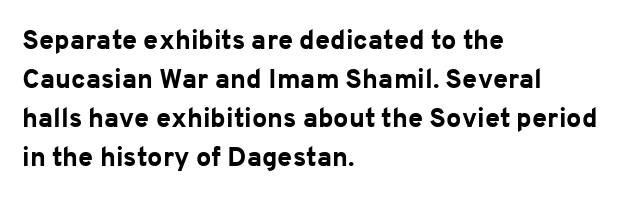
{"italic": "no", "bold": "yes", "underline": "no", "align": "left", "line_spacing": "normal", "line_spacing_ratio": 1.45, "letter_spacing": "normal", "letter_spacing_em": 0.0, "glyph_px": 27}
